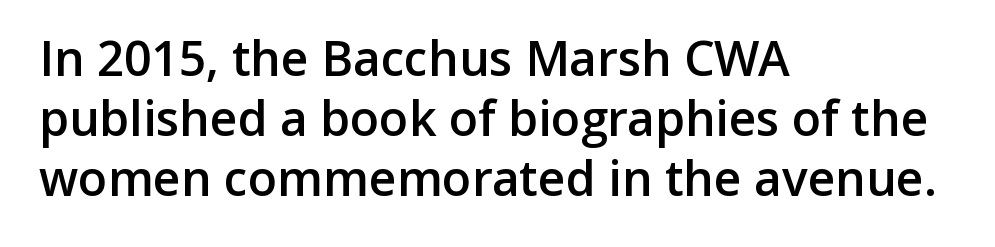
The image shows 48 px semibold sans-serif type, upright; set left-aligned, normal line spacing (1.25x), normal letter spacing, not underlined; low stroke contrast and a medium x-height.
